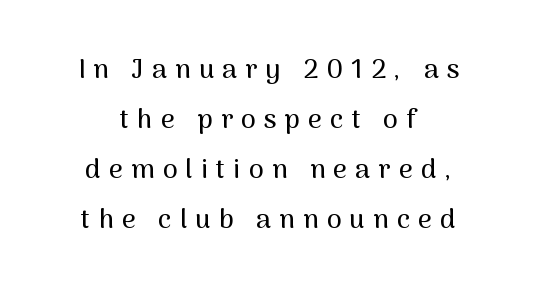
Q: Is the text italic (slanted)? A: No, it is upright.
Q: Is the text underlined? A: No.
Q: How is the paragraph aligned? A: Centered.
Q: Is the spacing between letters normal or unusually wide? A: Unusually wide.
